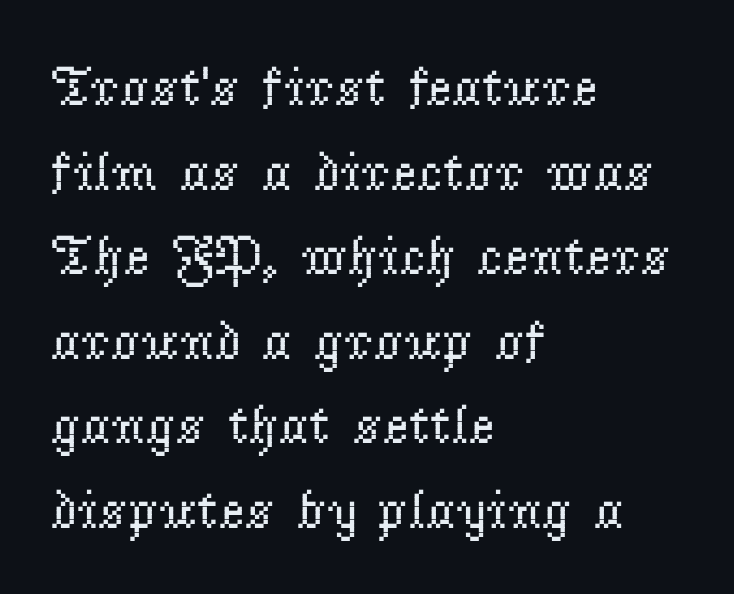
Q: Is the text bold? A: No.
Q: Is the text italic (slanted)? A: No, it is upright.
Q: Is the typeface a serif or a sans-serif typeface? A: Serif.
Q: Is the text underlined? A: No.
Q: How is the paragraph aligned? A: Left-aligned.
Q: Is the spacing between letters normal or unusually wide? A: Normal.
Q: Is the spacing between lines tight, normal or loose? A: Normal.
Q: Width (condensed, normal, or wide)? A: Normal.
Q: Stroke contrast? A: Low.
Q: x-height? A: Small.
Q: Monospaced? A: No.
